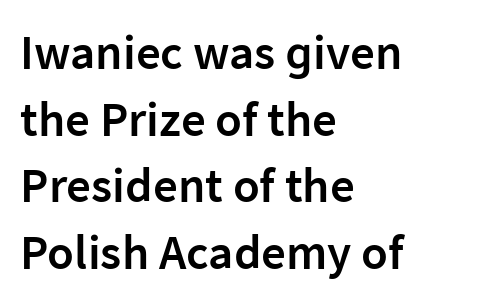
{"serif": "no", "italic": "no", "bold": "semi", "weight": "semibold", "width": "normal", "stroke_contrast": "low", "x_height": "medium", "monospaced": "no", "underline": "no", "align": "left", "line_spacing": "normal", "line_spacing_ratio": 1.36, "letter_spacing": "normal", "letter_spacing_em": 0.0, "glyph_px": 49}
